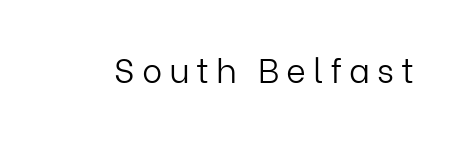
Q: Is the text bold? A: No.
Q: Is the text italic (slanted)? A: No, it is upright.
Q: Is the typeface a serif or a sans-serif typeface? A: Sans-serif.
Q: Is the text underlined? A: No.
Q: Is the spacing between letters normal or unusually wide? A: Unusually wide.
Q: Width (condensed, normal, or wide)? A: Normal.
Q: Stroke contrast? A: Low.
Q: x-height? A: Medium.
Q: Monospaced? A: No.
